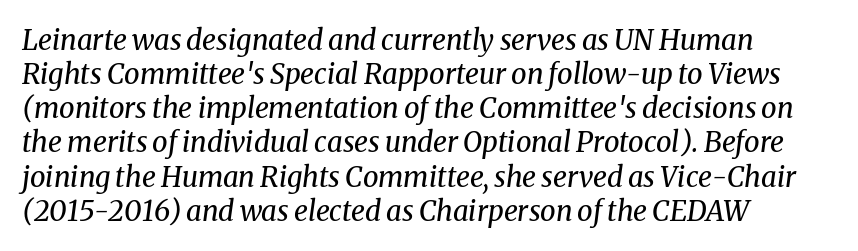
The image shows 28 px regular-weight serif type, italic (leaning right); set left-aligned, line spacing 1.22x, normal letter spacing, not underlined; medium stroke contrast and a medium x-height.
